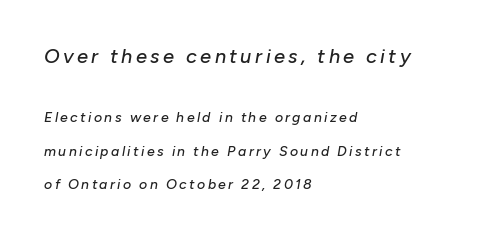
{"italic": "yes", "lean": "right", "slant_degrees": 10, "underline": "no", "align": "left", "line_spacing": "loose", "line_spacing_ratio": 2.4, "larger_block": "first", "size_ratio": 1.43, "glyph_px": 20}
